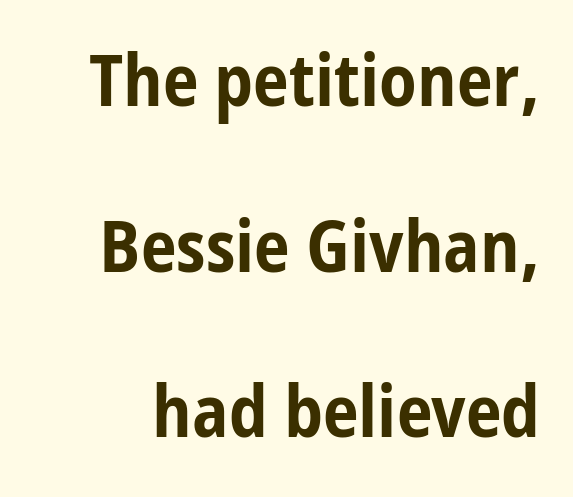
Q: Is the text bold? A: Yes.
Q: Is the text italic (slanted)? A: No, it is upright.
Q: Is the typeface a serif or a sans-serif typeface? A: Sans-serif.
Q: Is the text underlined? A: No.
Q: Is the spacing between letters normal or unusually wide? A: Normal.
Q: Is the spacing between lines tight, normal or loose? A: Loose.
Q: Width (condensed, normal, or wide)? A: Condensed.
Q: Stroke contrast? A: Low.
Q: x-height? A: Medium.
Q: Monospaced? A: No.
